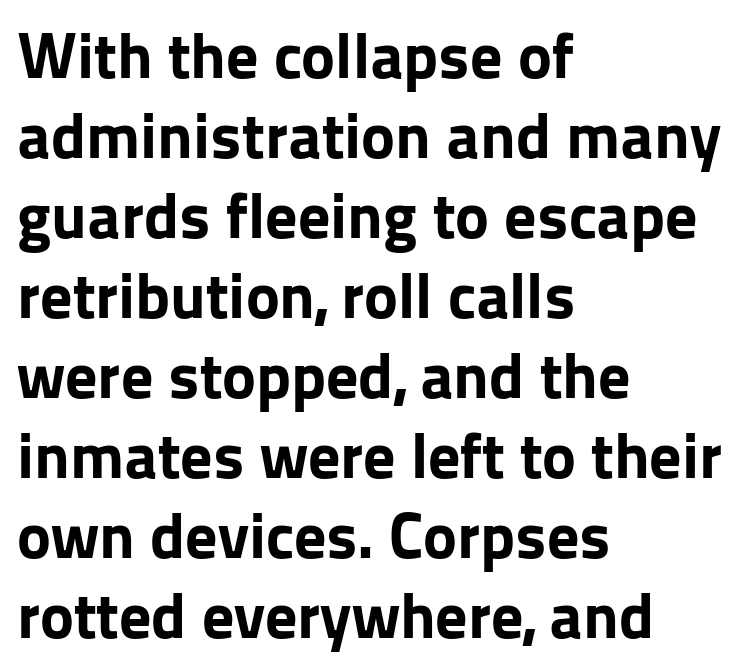
{"serif": "no", "italic": "no", "bold": "yes", "weight": "bold", "width": "normal", "stroke_contrast": "low", "x_height": "medium", "monospaced": "no", "underline": "no", "align": "left", "line_spacing": "normal", "line_spacing_ratio": 1.25, "letter_spacing": "normal", "letter_spacing_em": 0.0, "glyph_px": 64}
